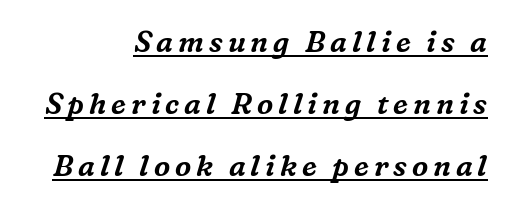
The image shows 29 px serif type, italic (leaning right); set right-aligned, loose line spacing (2.14x), underlined; medium stroke contrast and a medium x-height.
